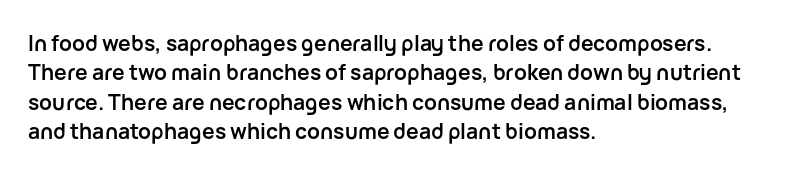
The image shows 21 px bold type, upright; set left-aligned, normal line spacing (1.4x), normal letter spacing, not underlined.
